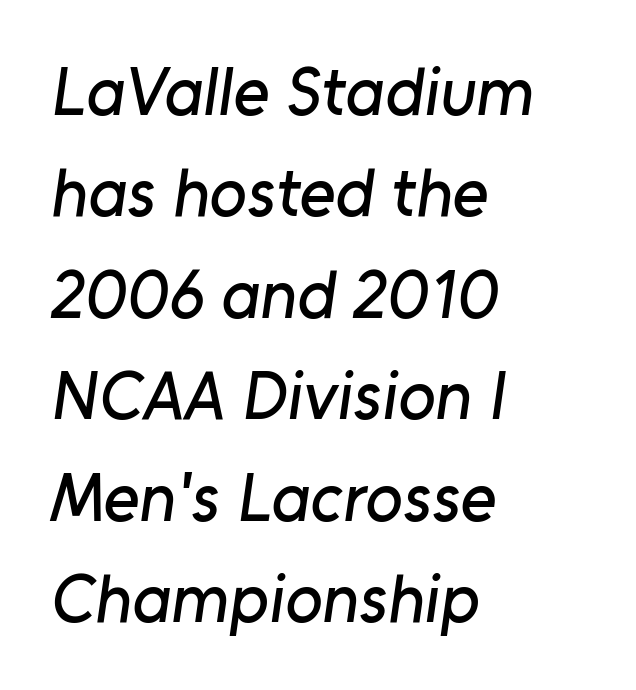
{"serif": "no", "width": "normal", "stroke_contrast": "low", "x_height": "medium", "monospaced": "no", "underline": "no", "align": "left", "line_spacing": "normal", "line_spacing_ratio": 1.47, "letter_spacing": "normal", "letter_spacing_em": 0.0, "glyph_px": 69}
